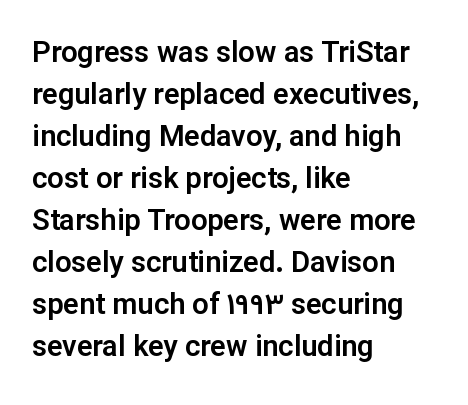
Glance below the letters and you will spot only blank space. This sample keeps an unexceptional amount of space between lines. The letters sit at their default tracking, neither squeezed nor spread. Serif or sans? Sans — the stroke terminals are bare. Varying glyph widths throughout — classic text-font behaviour. The font's upright variant was chosen for this text.
